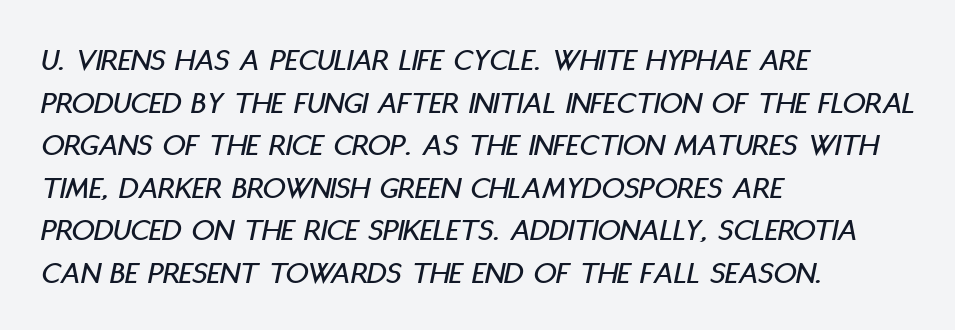
In CSS terms this would be text-align: left. The face used here is rendered with its standard letterfit. Students, observe: this is what conventionally led text looks like. The strip under each line holds only bare page.
